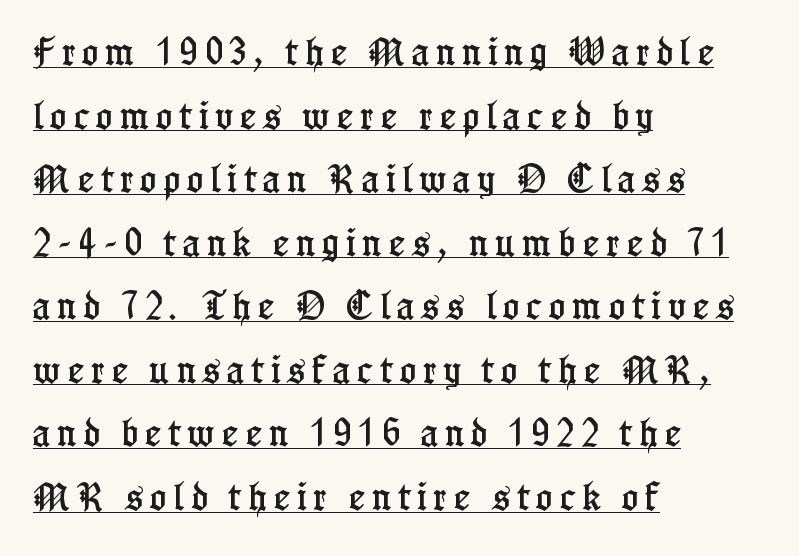
Characters remain perfectly vertical along every line. Caption: lettering with a line underneath. There is plenty of visible air inserted between adjacent glyphs. Reading down the column, the eye jumps a long way to each next line. A typesetter would call this proportional, since set widths differ per character. A classic flush-left, rag-right setting is used for this passage.
